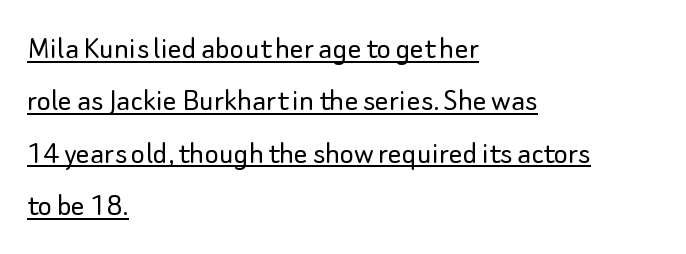
The face used here appears with an underline applied. The setting favours the left margin, as ordinary paragraphs usually do. Do the characters align in a grid? No, the font is proportional. The type is set solid horizontally, with unmodified tracking. A typesetter would label this face a sans. If you drew a line through each stem, it would be perfectly vertical.
